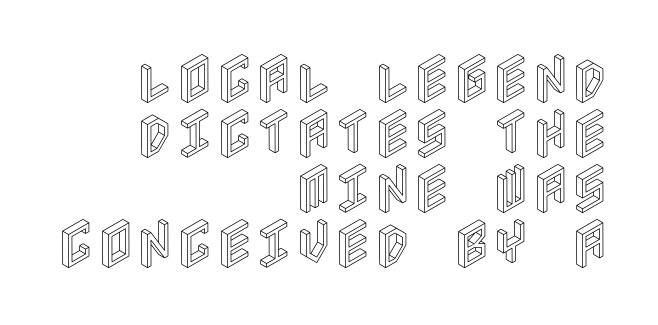
Q: Is the text italic (slanted)? A: No, it is upright.
Q: Is the text underlined? A: No.
Q: How is the paragraph aligned? A: Right-aligned.
Q: Is the spacing between letters normal or unusually wide? A: Normal.
Q: Is the spacing between lines tight, normal or loose? A: Tight.
Q: Width (condensed, normal, or wide)? A: Condensed.
Q: x-height? A: Large.
